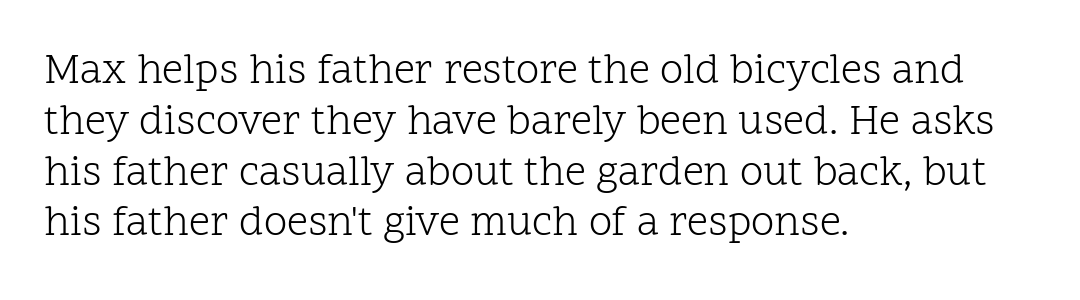
{"serif": "yes", "italic": "no", "bold": "no", "weight": "light", "width": "normal", "stroke_contrast": "low", "x_height": "medium", "monospaced": "no", "underline": "no", "align": "left", "line_spacing_ratio": 1.21, "letter_spacing": "normal", "letter_spacing_em": 0.0, "glyph_px": 42}
